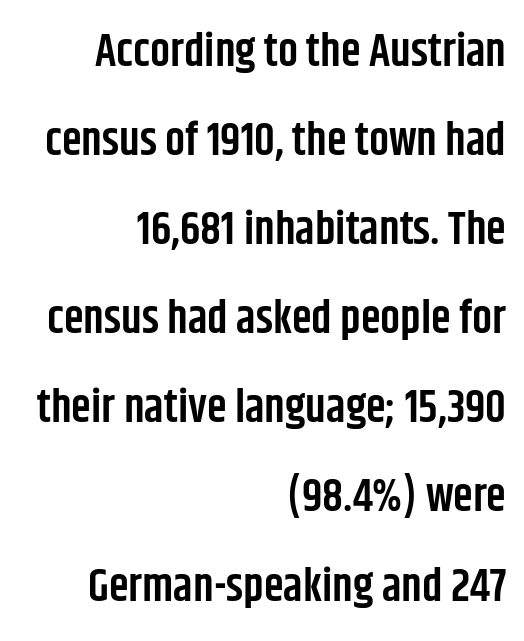
Q: Is the text bold? A: Semi-bold.
Q: Is the text italic (slanted)? A: No, it is upright.
Q: Is the typeface a serif or a sans-serif typeface? A: Sans-serif.
Q: Is the text underlined? A: No.
Q: How is the paragraph aligned? A: Right-aligned.
Q: Is the spacing between letters normal or unusually wide? A: Normal.
Q: Is the spacing between lines tight, normal or loose? A: Loose.
Q: Width (condensed, normal, or wide)? A: Condensed.
Q: Stroke contrast? A: Low.
Q: x-height? A: Large.
Q: Monospaced? A: No.
